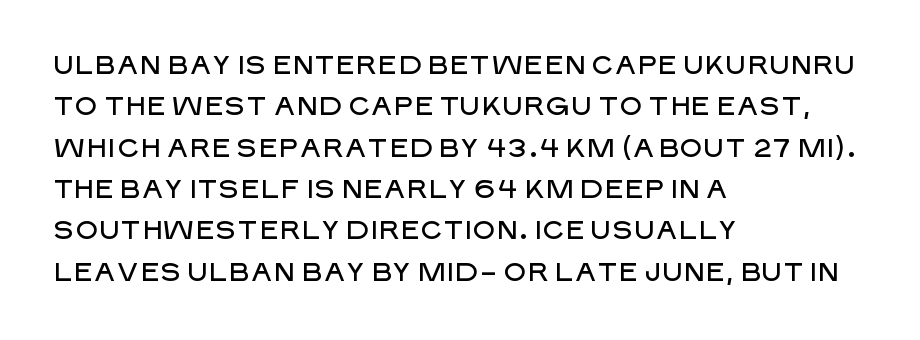
Honestly, there is no underline to notice here at all. Nothing unusual about the tracking: characters are spaced as the font intends. These lines stack with their left ends in a neat column. Posture: vertical. Normally led — the rows are evenly, conventionally spaced.
